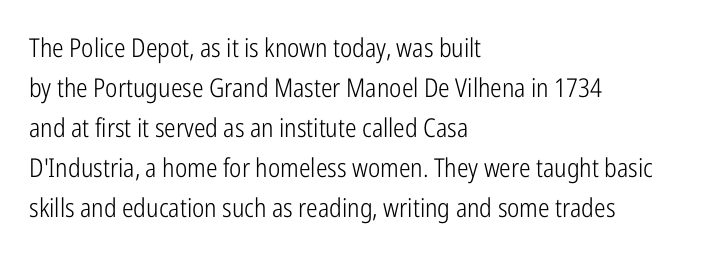
The image shows 26 px text type, upright; set left-aligned, normal line spacing (1.54x), normal letter spacing, not underlined.
